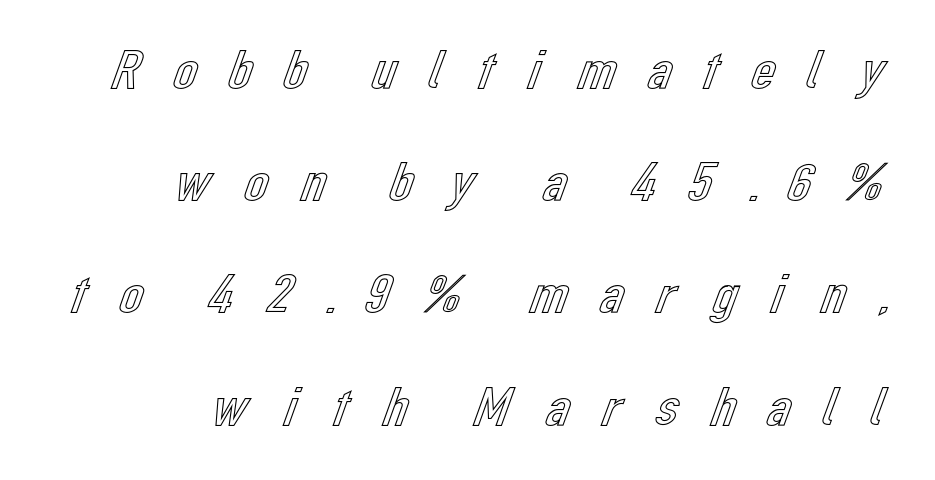
{"width": "normal", "x_height": "medium", "monospaced": "no", "underline": "no", "align": "right", "line_spacing": "loose", "line_spacing_ratio": 2.04, "letter_spacing": "wide", "letter_spacing_em": 0.45, "glyph_px": 55}
